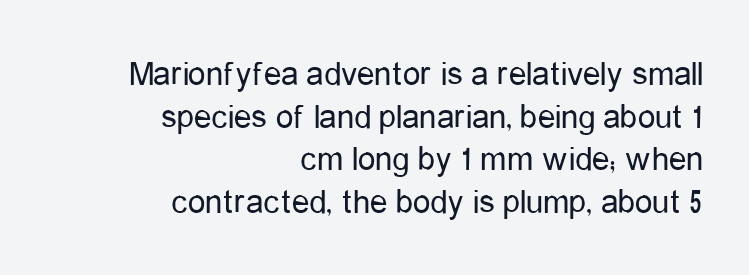
The image shows 35 px regular-weight, condensed sans-serif type, upright; set right-aligned, line spacing 1.22x, normal letter spacing, not underlined; low stroke contrast and a medium x-height.
